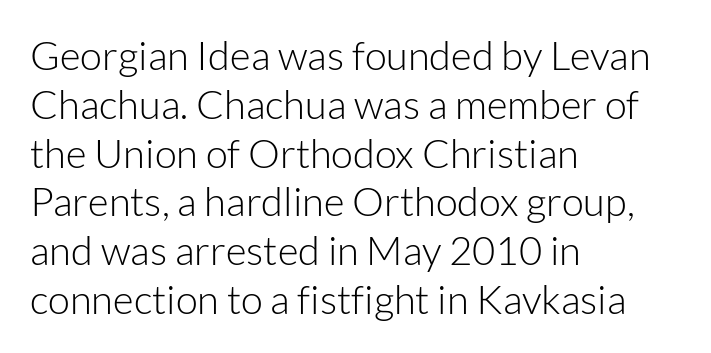
The image shows 40 px light sans-serif type, upright; set left-aligned, line spacing 1.22x, normal letter spacing, not underlined; low stroke contrast and a medium x-height.
